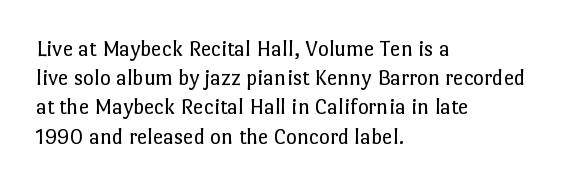
The image shows 23 px text type, upright; set left-aligned, normal line spacing (1.27x), normal letter spacing, not underlined.
